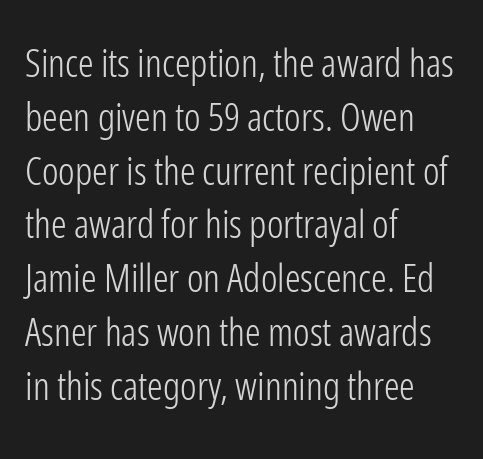
The typography opts for an upright posture over an oblique one. The text block is weighted toward the left margin, trailing off unevenly rightward. The font sits on the lighter half of the weight spectrum, regular included. The designer left line spacing at the default. Unlike a traditional serif, this face leaves its strokes unadorned.
